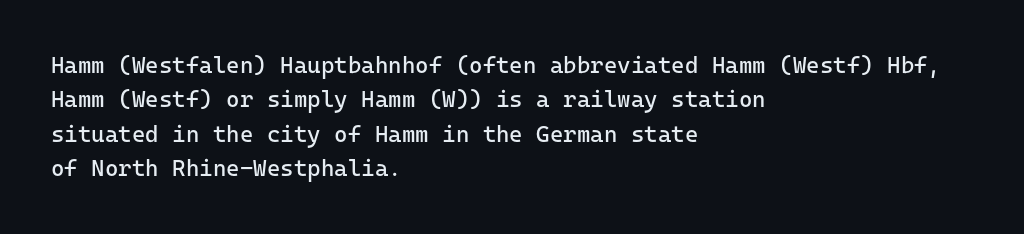
{"italic": "no", "bold": "no", "underline": "no", "align": "left", "line_spacing": "normal", "line_spacing_ratio": 1.5, "letter_spacing": "normal", "letter_spacing_em": 0.0, "glyph_px": 23}
